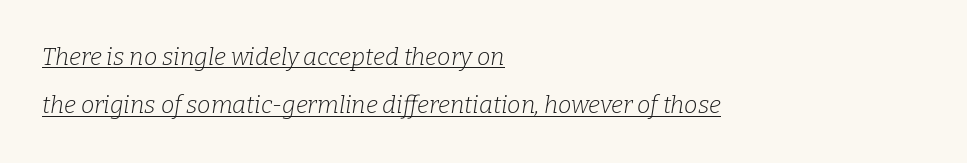
{"italic": "yes", "lean": "right", "slant_degrees": 9, "bold": "no", "underline": "yes", "align": "left", "line_spacing": "loose", "line_spacing_ratio": 2.01, "letter_spacing": "normal", "letter_spacing_em": 0.0, "glyph_px": 24}
